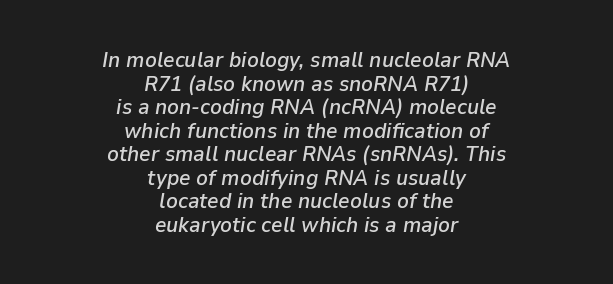
{"italic": "yes", "lean": "right", "slant_degrees": 9, "underline": "no", "align": "center", "line_spacing": "tight", "line_spacing_ratio": 1.07, "letter_spacing": "normal", "letter_spacing_em": 0.0, "glyph_px": 22}
